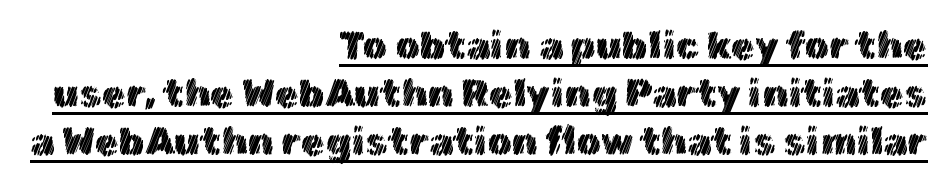
The image shows 39 px text type, upright; set right-aligned, line spacing 1.23x, normal letter spacing, underlined; a medium x-height.
